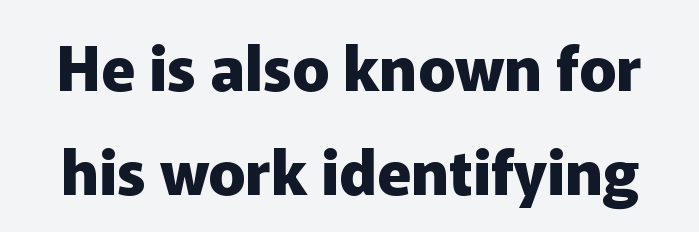
The image shows 62 px heavy sans-serif type, upright; set normal line spacing (1.67x), normal letter spacing, not underlined; low stroke contrast and a medium x-height.
